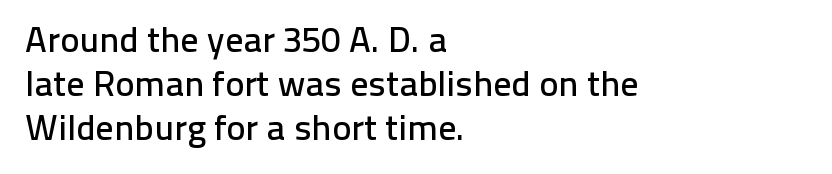
Q: Is the text italic (slanted)? A: No, it is upright.
Q: Is the typeface a serif or a sans-serif typeface? A: Sans-serif.
Q: Is the text underlined? A: No.
Q: How is the paragraph aligned? A: Left-aligned.
Q: Is the spacing between letters normal or unusually wide? A: Normal.
Q: Width (condensed, normal, or wide)? A: Normal.
Q: Stroke contrast? A: Low.
Q: x-height? A: Medium.
Q: Monospaced? A: No.
